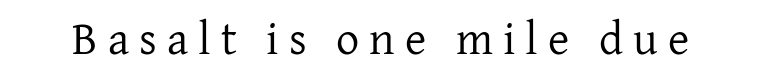
Q: Is the text bold? A: No.
Q: Is the text italic (slanted)? A: No, it is upright.
Q: Is the typeface a serif or a sans-serif typeface? A: Serif.
Q: Is the text underlined? A: No.
Q: Is the spacing between letters normal or unusually wide? A: Unusually wide.
Q: Width (condensed, normal, or wide)? A: Normal.
Q: Stroke contrast? A: Low.
Q: x-height? A: Medium.
Q: Monospaced? A: No.
